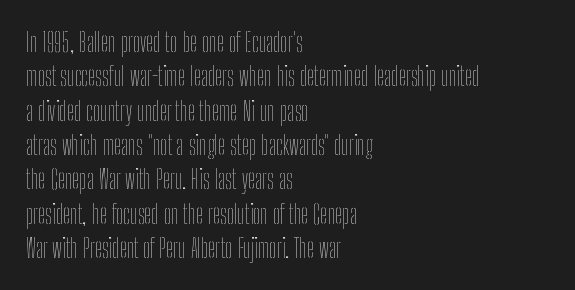
The image shows 26 px text type, upright; set left-aligned, normal line spacing (1.32x), normal letter spacing, not underlined.
